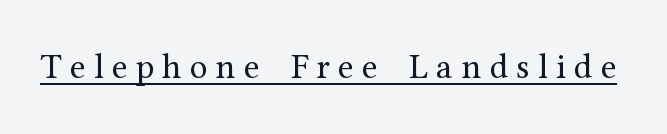
Q: Is the text bold? A: No.
Q: Is the text italic (slanted)? A: No, it is upright.
Q: Is the typeface a serif or a sans-serif typeface? A: Serif.
Q: Is the text underlined? A: Yes.
Q: Is the spacing between letters normal or unusually wide? A: Unusually wide.
Q: Width (condensed, normal, or wide)? A: Normal.
Q: Stroke contrast? A: Medium.
Q: x-height? A: Medium.
Q: Monospaced? A: No.
